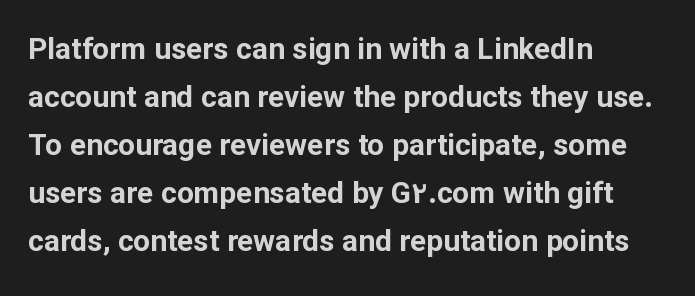
The image shows 30 px bold sans-serif type, upright; set left-aligned, normal line spacing (1.6x), normal letter spacing, not underlined; low stroke contrast and a medium x-height.
